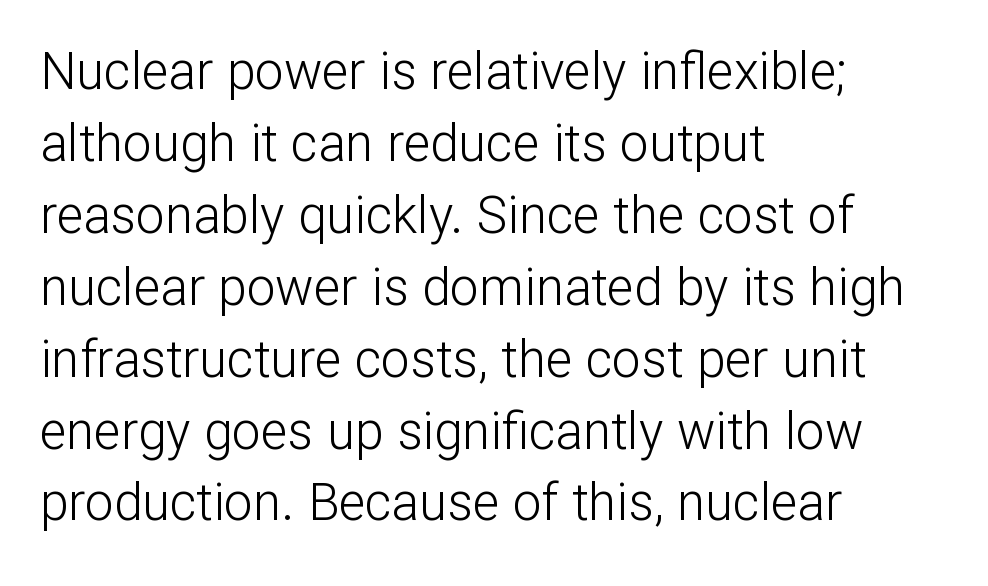
This is roman type, the default non-slanted kind. A typesetter would call this leading conventional body-copy spacing. Students, note that the glyphs here touch the page at normal intervals. The glyphs in this specimen are sans serif.
